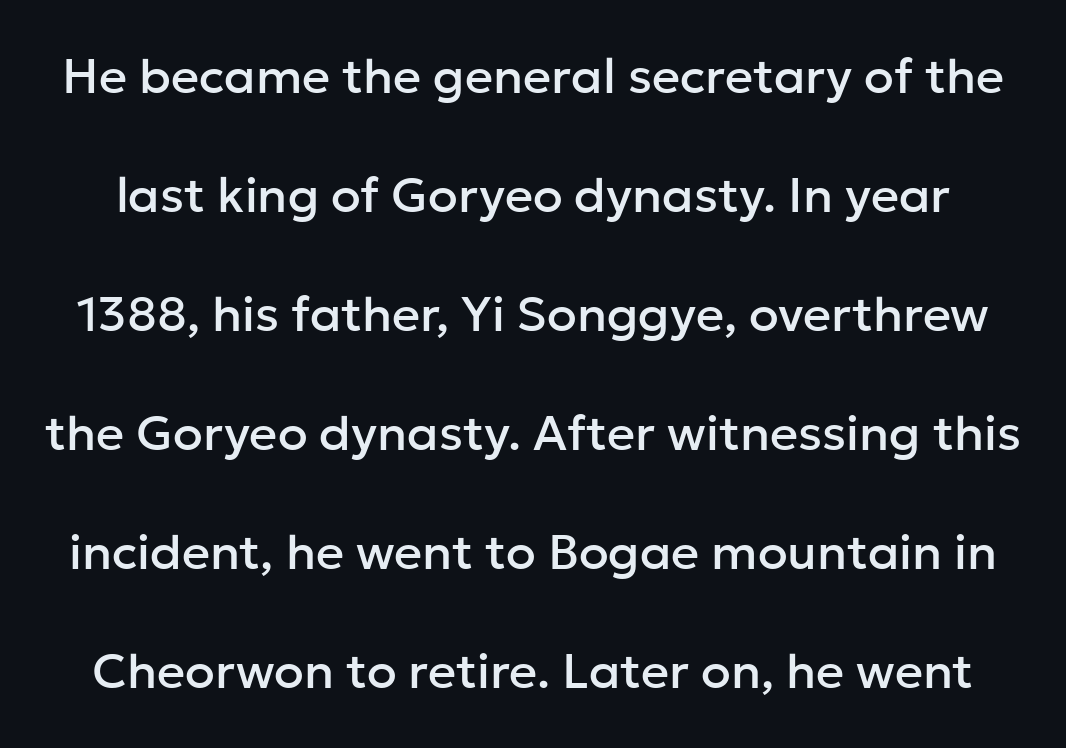
{"serif": "no", "italic": "no", "width": "normal", "stroke_contrast": "low", "x_height": "medium", "monospaced": "no", "underline": "no", "line_spacing": "loose", "line_spacing_ratio": 2.43, "letter_spacing": "normal", "letter_spacing_em": 0.0, "glyph_px": 49}
